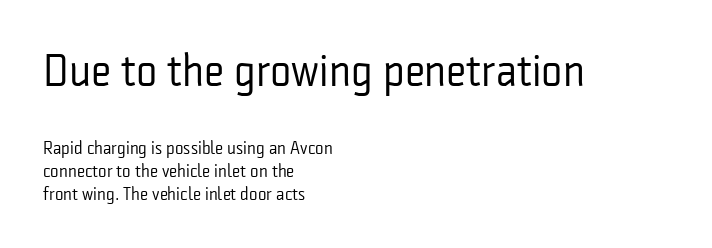
Are there feet on the stems? There aren't — it's a sans. The axis of the letterforms is exactly vertical. Compared with a centered layout, this one pins lines to the left instead. The letters look calm and open, with moderate or lighter stems. Compared with typical body copy, the letter spacing here is the same. The passage shown is not underscored anywhere.
